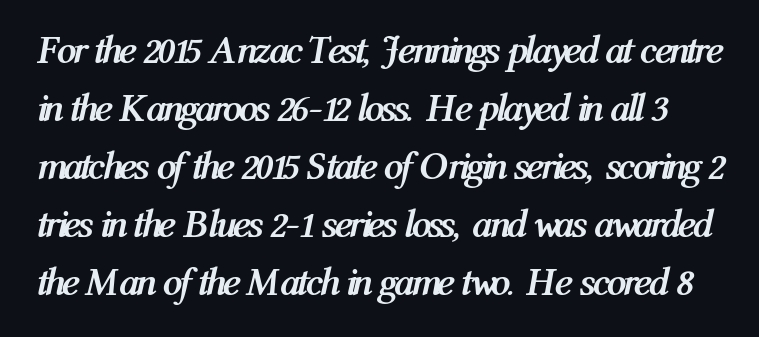
The image shows 39 px semibold, condensed type, italic (leaning right); set normal line spacing (1.49x), normal letter spacing, not underlined; medium stroke contrast and a medium x-height.
